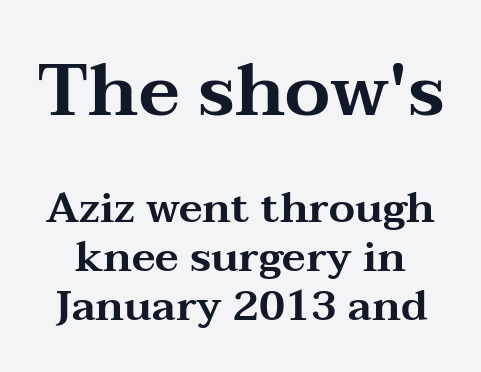
{"serif": "yes", "italic": "no", "width": "wide", "stroke_contrast": "medium", "x_height": "medium", "monospaced": "no", "underline": "no", "line_spacing_ratio": 1.16, "letter_spacing": "normal", "letter_spacing_em": 0.0, "larger_block": "first", "size_ratio": 1.74, "glyph_px": 73}
